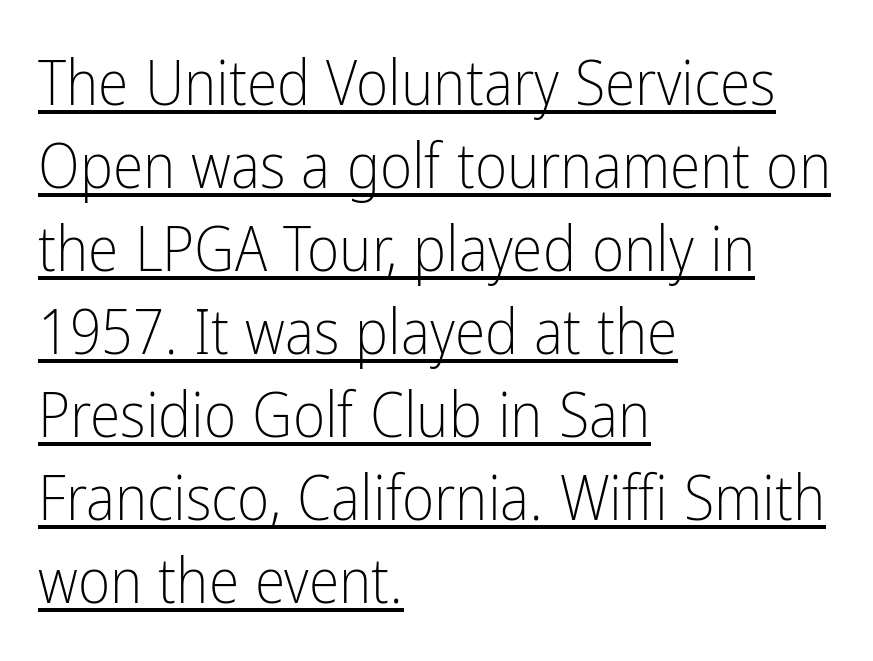
The image shows 62 px light, condensed sans-serif type, upright; set left-aligned, normal line spacing (1.34x), normal letter spacing, underlined; low stroke contrast and a medium x-height.
